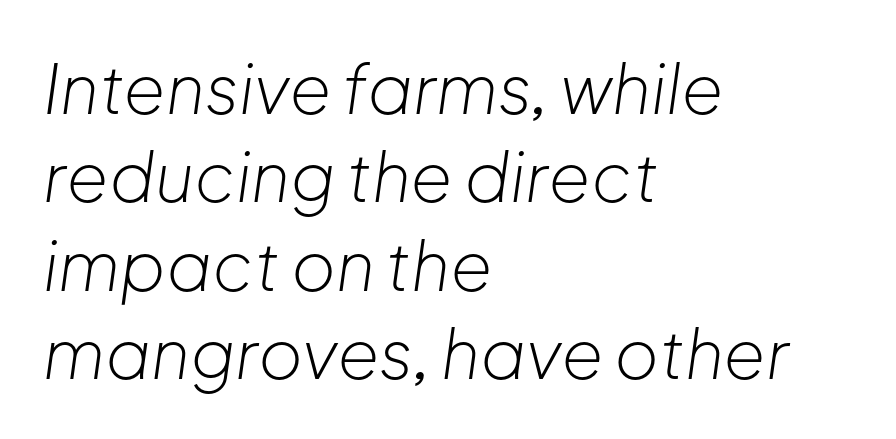
The text carries the slant typical of an italic or oblique font. If you measured baseline to baseline, you'd find a middling distance. In CSS terms this would be text-align: left. Rule under the text: the space is simply empty. The letters advance in unequal steps, a hallmark of proportional type.
